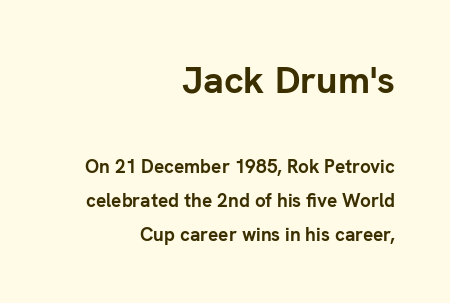
{"serif": "no", "italic": "no", "bold": "yes", "weight": "semibold", "width": "normal", "stroke_contrast": "low", "x_height": "medium", "monospaced": "no", "underline": "no", "align": "right", "line_spacing_ratio": 1.8, "letter_spacing": "normal", "letter_spacing_em": 0.0, "larger_block": "first", "size_ratio": 2.0, "glyph_px": 38}
